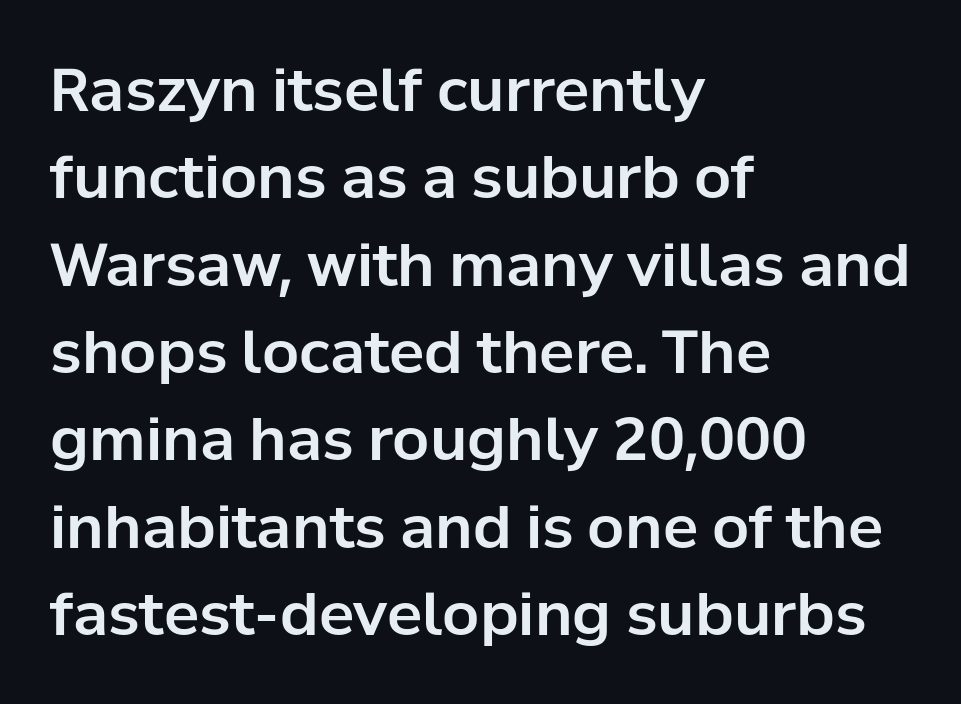
The image shows 59 px sans-serif type, upright; set left-aligned, normal line spacing (1.48x), normal letter spacing, not underlined; low stroke contrast and a medium x-height.
